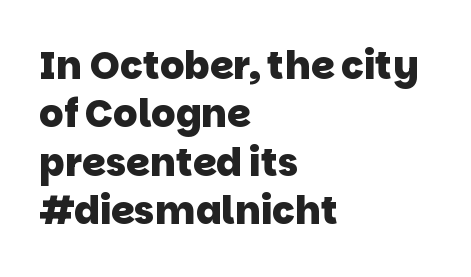
{"serif": "no", "bold": "yes", "weight": "heavy", "width": "normal", "stroke_contrast": "low", "x_height": "large", "monospaced": "no", "underline": "no", "align": "left", "line_spacing": "normal", "line_spacing_ratio": 1.27, "letter_spacing": "normal", "letter_spacing_em": 0.0, "glyph_px": 38}
